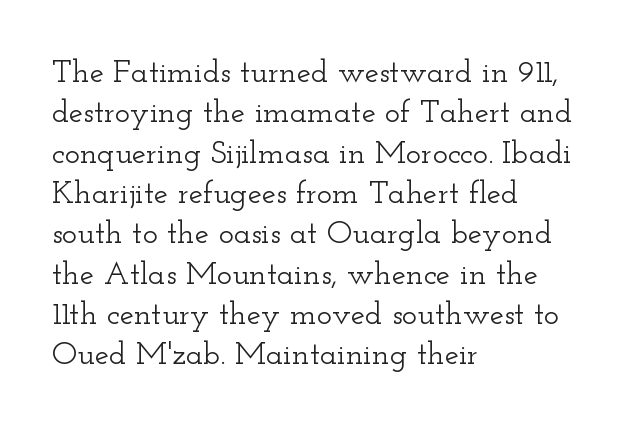
{"serif": "yes", "italic": "no", "width": "wide", "stroke_contrast": "low", "x_height": "small", "monospaced": "no", "underline": "no", "align": "left", "line_spacing": "normal", "line_spacing_ratio": 1.26, "letter_spacing": "normal", "letter_spacing_em": 0.0, "glyph_px": 32}
